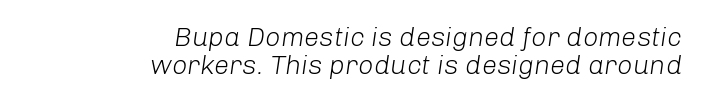
Q: Is the text bold? A: No.
Q: Is the text italic (slanted)? A: Yes, it leans right by about 8 degrees.
Q: Is the text underlined? A: No.
Q: How is the paragraph aligned? A: Right-aligned.
Q: Is the spacing between letters normal or unusually wide? A: Normal.
Q: Is the spacing between lines tight, normal or loose? A: Tight.
